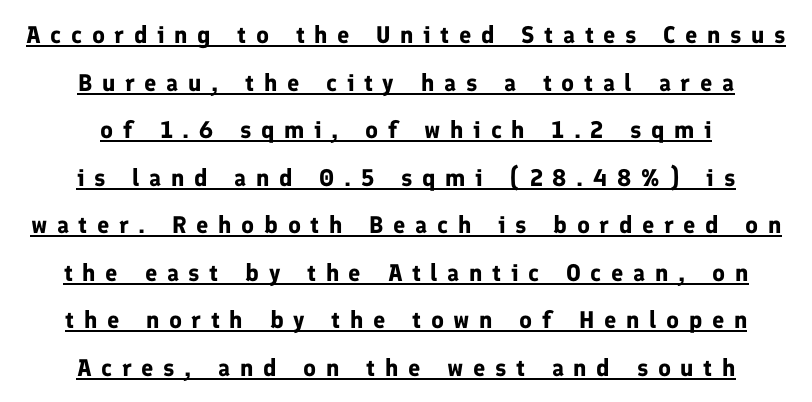
A typesetter would call this leading open, well beyond the default. Thick stems and heavy bowls — unmistakably bold. Decoration check: the copy is underlined. Quick note: not italic, upright. The type is letterspaced generously, with wide tracking.
